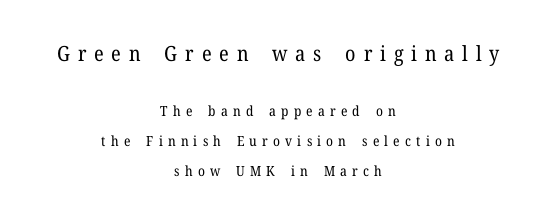
The image shows 21 px text type, upright; set centered, loose line spacing (2.15x), unusually wide letter spacing (+0.37 em), not underlined; the first (top) block is 1.5x larger.
